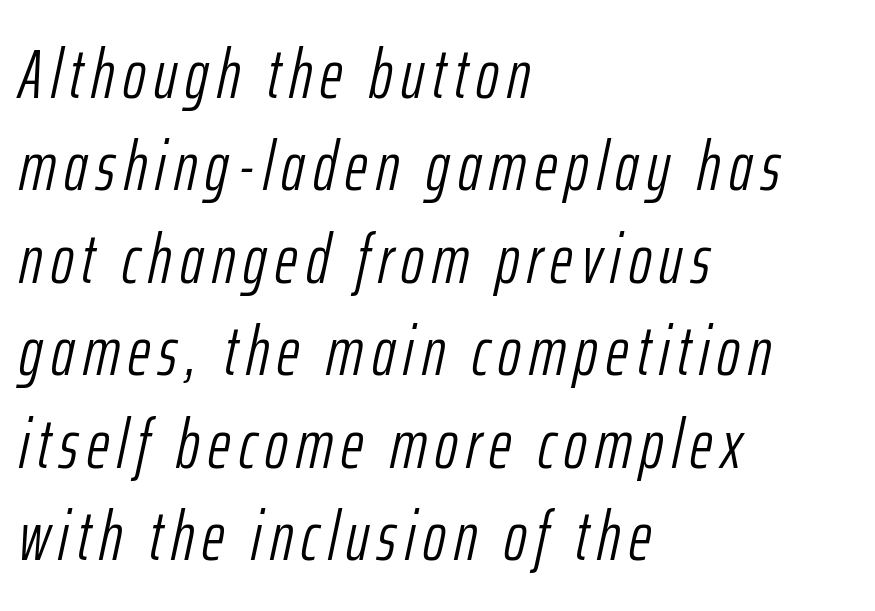
{"italic": "yes", "lean": "right", "slant_degrees": 12, "bold": "no", "weight": "light", "width": "condensed", "stroke_contrast": "low", "x_height": "medium", "monospaced": "no", "underline": "no", "align": "left", "line_spacing": "normal", "line_spacing_ratio": 1.34, "glyph_px": 69}
